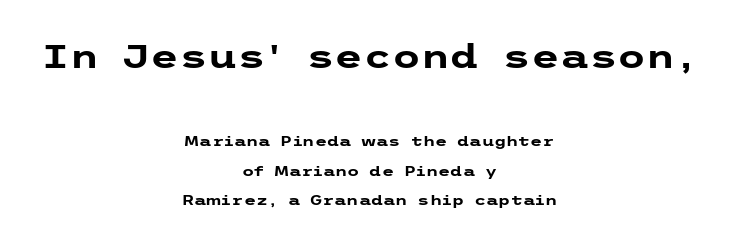
{"serif": "no", "italic": "no", "bold": "yes", "weight": "heavy", "width": "wide", "stroke_contrast": "low", "x_height": "medium", "underline": "no", "align": "center", "line_spacing": "loose", "line_spacing_ratio": 2.11, "letter_spacing": "normal", "letter_spacing_em": 0.0, "larger_block": "first", "size_ratio": 2.36, "glyph_px": 33}
